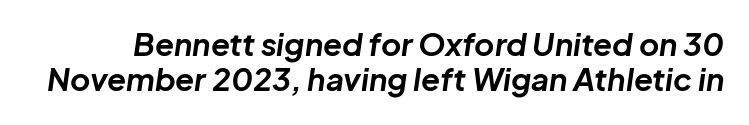
The image shows 31 px bold type, italic (leaning right); set tight line spacing (1.14x), normal letter spacing, not underlined; low stroke contrast and a medium x-height.
